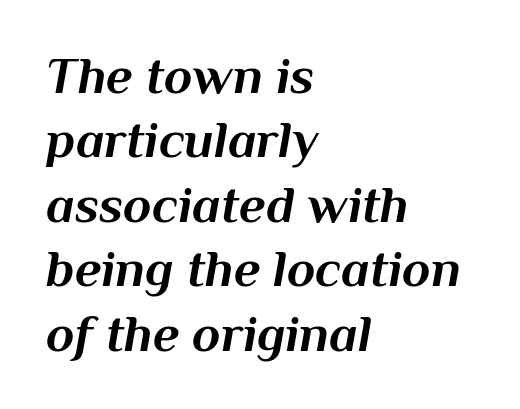
{"italic": "yes", "lean": "right", "slant_degrees": 10, "bold": "yes", "weight": "bold", "width": "normal", "stroke_contrast": "medium", "x_height": "medium", "monospaced": "no", "underline": "no", "align": "left", "line_spacing_ratio": 1.24, "letter_spacing": "normal", "letter_spacing_em": 0.0, "glyph_px": 52}
